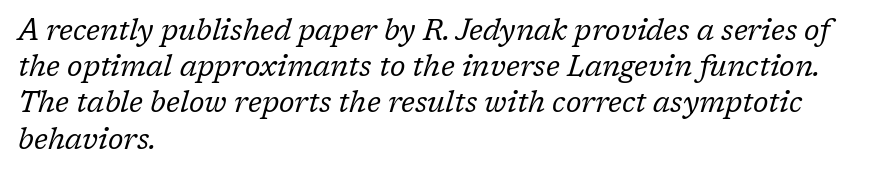
Q: Is the text bold? A: No.
Q: Is the text italic (slanted)? A: Yes, it leans right by about 17 degrees.
Q: Is the typeface a serif or a sans-serif typeface? A: Serif.
Q: Is the text underlined? A: No.
Q: How is the paragraph aligned? A: Left-aligned.
Q: Is the spacing between letters normal or unusually wide? A: Normal.
Q: Is the spacing between lines tight, normal or loose? A: Normal.
Q: Width (condensed, normal, or wide)? A: Normal.
Q: Stroke contrast? A: Low.
Q: x-height? A: Medium.
Q: Monospaced? A: No.
